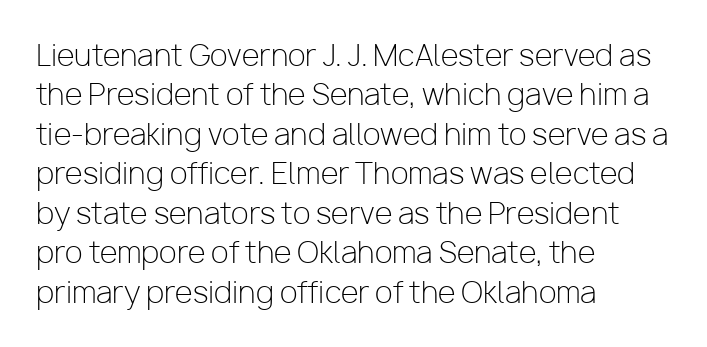
The string is rendered with underlining switched off. Summary of vertical rhythm: regular, with standard interline spacing. Typographically, this falls in the sans-serif category. Typeset ragged right — the left edge is the straight one.
